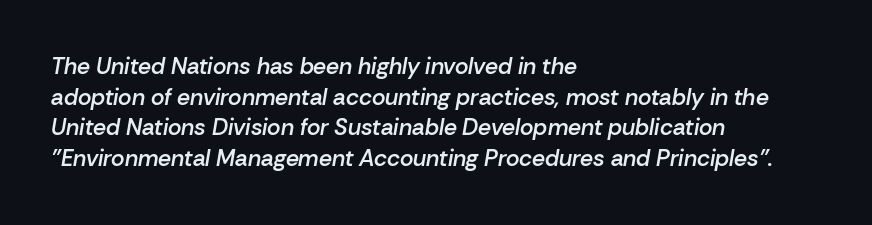
The image shows 23 px text type, italic (leaning right); set left-aligned, normal line spacing (1.33x), normal letter spacing, not underlined.
